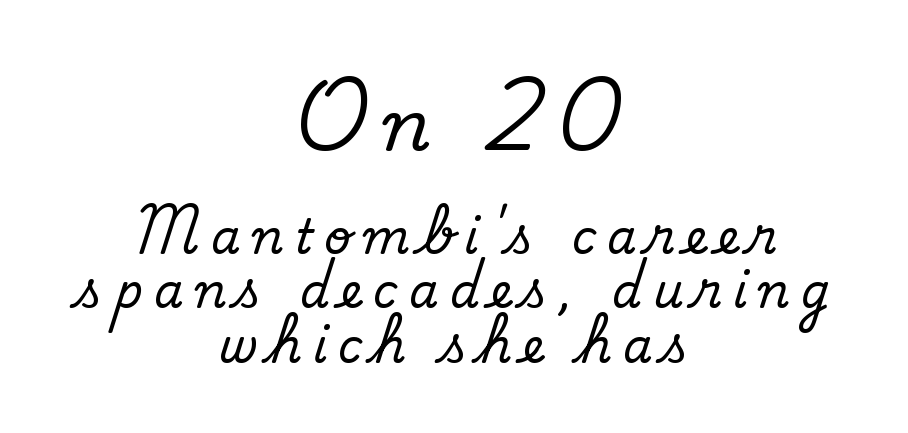
Q: Is the text bold? A: No.
Q: Is the typeface a serif or a sans-serif typeface? A: Sans-serif.
Q: Is the text underlined? A: No.
Q: How is the paragraph aligned? A: Centered.
Q: Is the spacing between letters normal or unusually wide? A: Unusually wide.
Q: Is the spacing between lines tight, normal or loose? A: Tight.
Q: Which block of text is set in a larger size, the first (top) or the second (bottom)? A: The first (top) one.
Q: Width (condensed, normal, or wide)? A: Normal.
Q: Stroke contrast? A: Low.
Q: x-height? A: Small.
Q: Monospaced? A: No.
